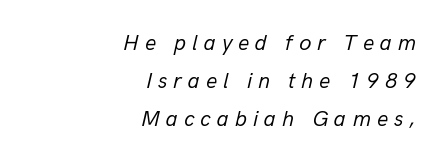
A student would call this right alignment; a typographer would say flush right, rag left. The specimen reads as italic at a glance. The font is comparable to plain body text, perhaps lighter. The rendering inserts visible extra space after every character. Bare-footed words on every line.
